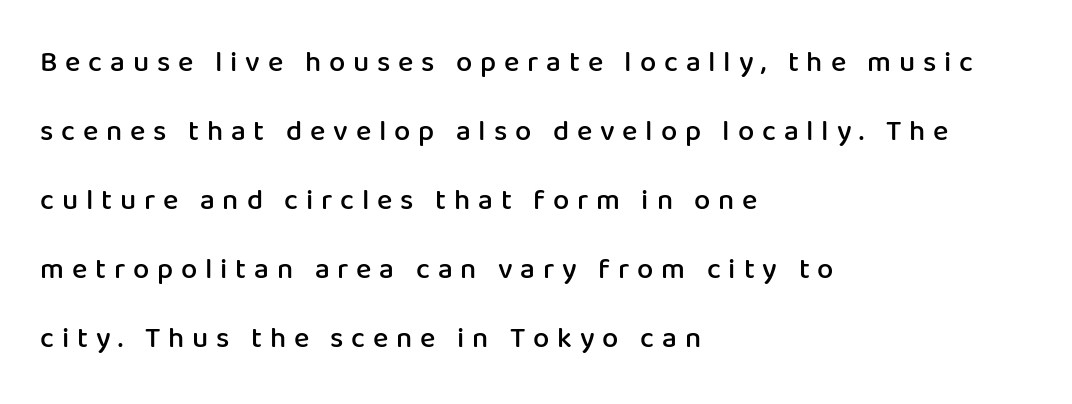
Q: Is the text bold? A: Semi-bold.
Q: Is the text italic (slanted)? A: No, it is upright.
Q: Is the typeface a serif or a sans-serif typeface? A: Sans-serif.
Q: Is the text underlined? A: No.
Q: How is the paragraph aligned? A: Left-aligned.
Q: Is the spacing between letters normal or unusually wide? A: Unusually wide.
Q: Is the spacing between lines tight, normal or loose? A: Loose.
Q: Width (condensed, normal, or wide)? A: Normal.
Q: Stroke contrast? A: Low.
Q: x-height? A: Medium.
Q: Monospaced? A: No.
